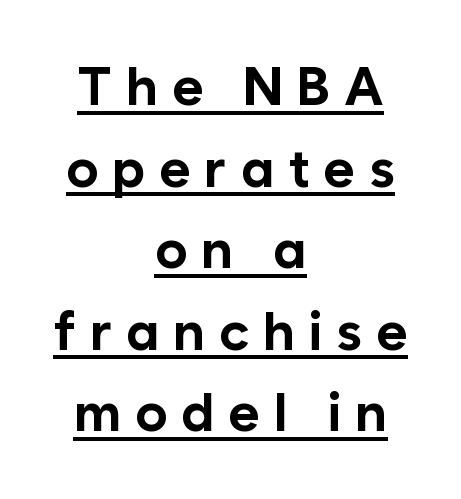
The passage is arranged like a title page — every line centered. Are there feet on the stems? There aren't — it's a sans. Does extra space separate the letters? Yes, quite a lot of it. The type sits square on the baseline with zero lean. Does the leading feel generous? No, just average. The glyphs have the mass of a bold cut.
